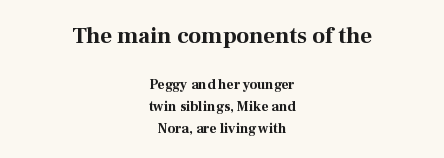
The image shows 23 px bold type, upright; set centered, normal line spacing (1.58x), normal letter spacing, not underlined; the first (top) block is 1.64x larger.
